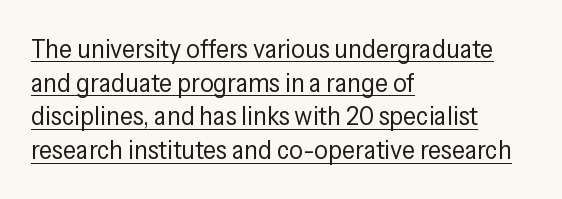
{"italic": "no", "bold": "no", "underline": "yes", "align": "left", "line_spacing": "normal", "line_spacing_ratio": 1.25, "letter_spacing": "normal", "letter_spacing_em": 0.0, "glyph_px": 27}
